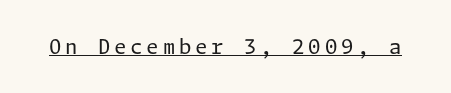
The image shows 20 px text type, upright; set underlined.
